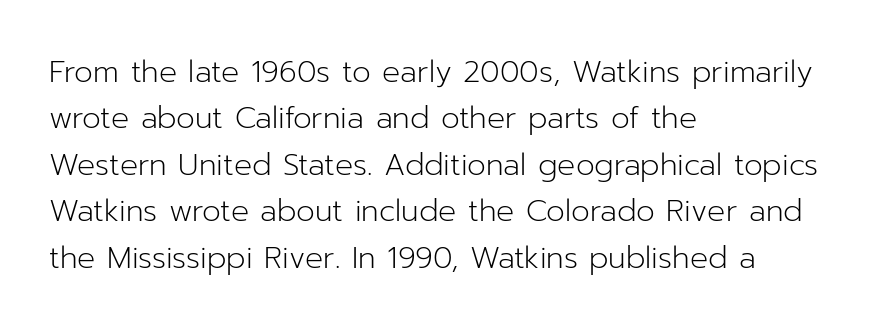
Q: Is the text bold? A: No.
Q: Is the text italic (slanted)? A: No, it is upright.
Q: Is the typeface a serif or a sans-serif typeface? A: Sans-serif.
Q: Is the text underlined? A: No.
Q: How is the paragraph aligned? A: Left-aligned.
Q: Is the spacing between letters normal or unusually wide? A: Normal.
Q: Is the spacing between lines tight, normal or loose? A: Normal.
Q: Width (condensed, normal, or wide)? A: Normal.
Q: Stroke contrast? A: Low.
Q: x-height? A: Medium.
Q: Monospaced? A: No.
